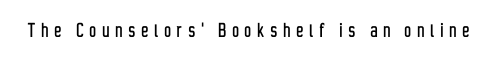
{"italic": "no", "underline": "no", "letter_spacing": "wide", "letter_spacing_em": 0.27, "glyph_px": 23}
